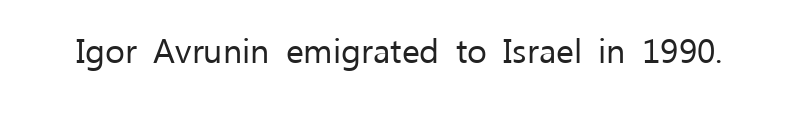
{"serif": "no", "italic": "no", "bold": "no", "weight": "regular", "width": "normal", "stroke_contrast": "low", "x_height": "medium", "monospaced": "no", "underline": "no", "letter_spacing": "normal", "letter_spacing_em": 0.0, "glyph_px": 34}
